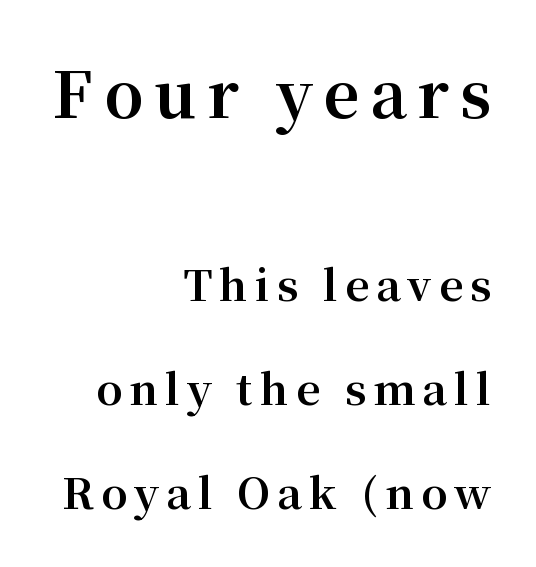
The text was rendered using a seriffed face with decorative stroke endings. This sample uses an upright cut, with every glyph sitting square on the baseline. Check under the words: just untouched page. Do the characters align in a grid? No, the font is proportional.
